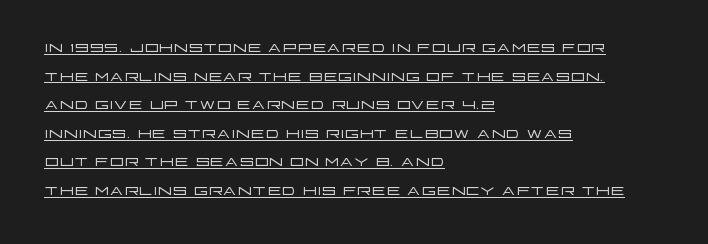
Students, observe the line beneath the letters — that is underlining. Line starts are locked; line ends wander. The vertical gap from one line to the next is medium. The lettering holds an erect, upright posture throughout. The passage shown has conventional tracking throughout. The letters look calm and open, with moderate or lighter stems.
